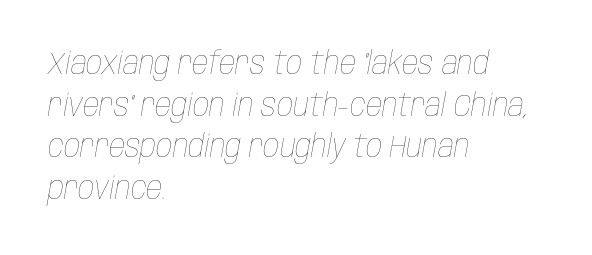
{"italic": "yes", "lean": "right", "slant_degrees": 10, "bold": "no", "weight": "thin", "width": "condensed", "stroke_contrast": "low", "x_height": "large", "monospaced": "no", "underline": "no", "align": "left", "line_spacing": "normal", "line_spacing_ratio": 1.3, "letter_spacing": "normal", "letter_spacing_em": 0.0, "glyph_px": 32}
